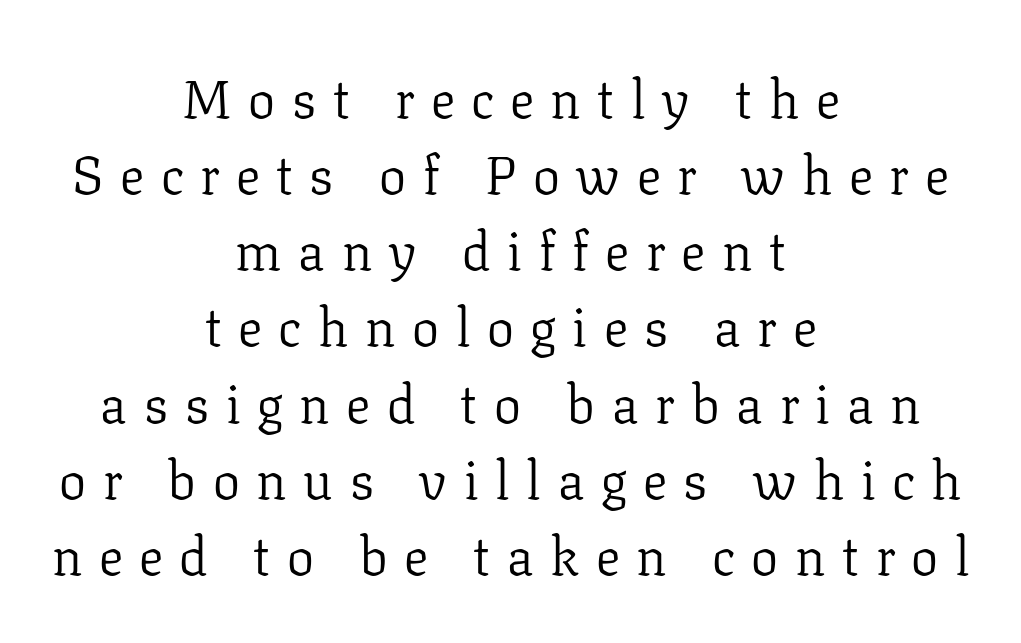
Students, observe: this is what conventionally led text looks like. Underline: absent. The lines are quadded center. Counters stay open thanks to moderate or lighter strokes.
